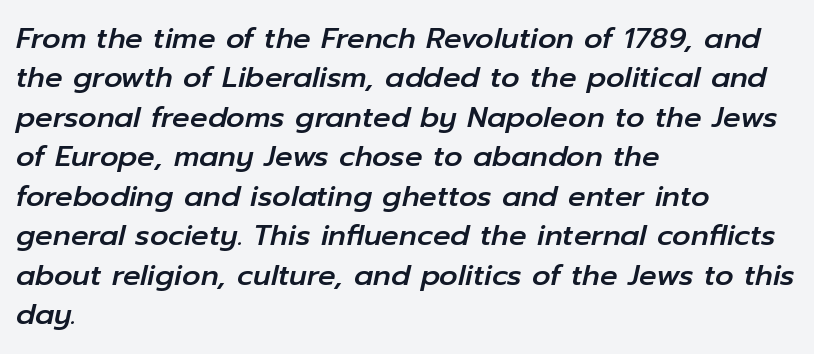
The image shows 29 px text type, italic (leaning right); set left-aligned, normal line spacing (1.36x), normal letter spacing, not underlined; low stroke contrast and a medium x-height.
